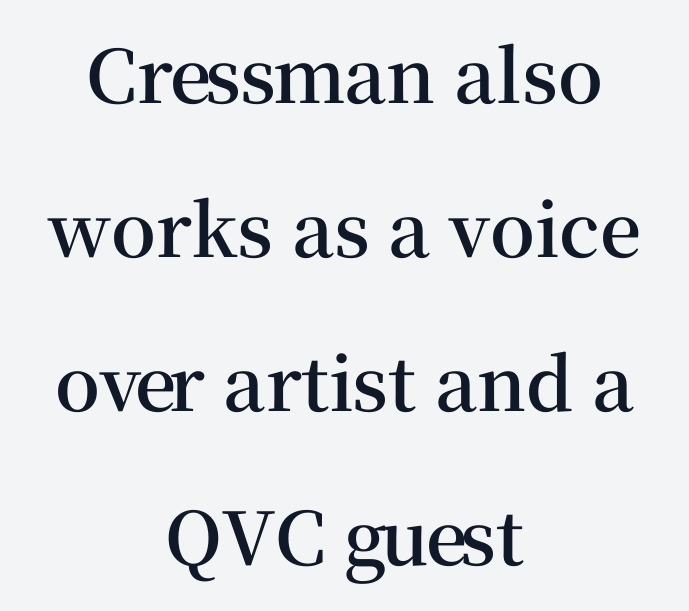
Q: Is the text bold? A: Semi-bold.
Q: Is the text italic (slanted)? A: No, it is upright.
Q: Is the typeface a serif or a sans-serif typeface? A: Serif.
Q: Is the text underlined? A: No.
Q: How is the paragraph aligned? A: Centered.
Q: Is the spacing between letters normal or unusually wide? A: Normal.
Q: Is the spacing between lines tight, normal or loose? A: Loose.
Q: Width (condensed, normal, or wide)? A: Normal.
Q: Stroke contrast? A: Medium.
Q: x-height? A: Medium.
Q: Monospaced? A: No.
